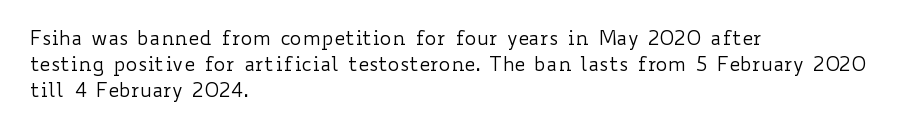
Where is the straight margin? On the left. This sample keeps an unexceptional amount of space between lines. The typesetting does not lean heavy: it is not bold. The gaps between neighbouring characters are ordinary and unremarkable. A clean baseline with only descenders dipping below it.
